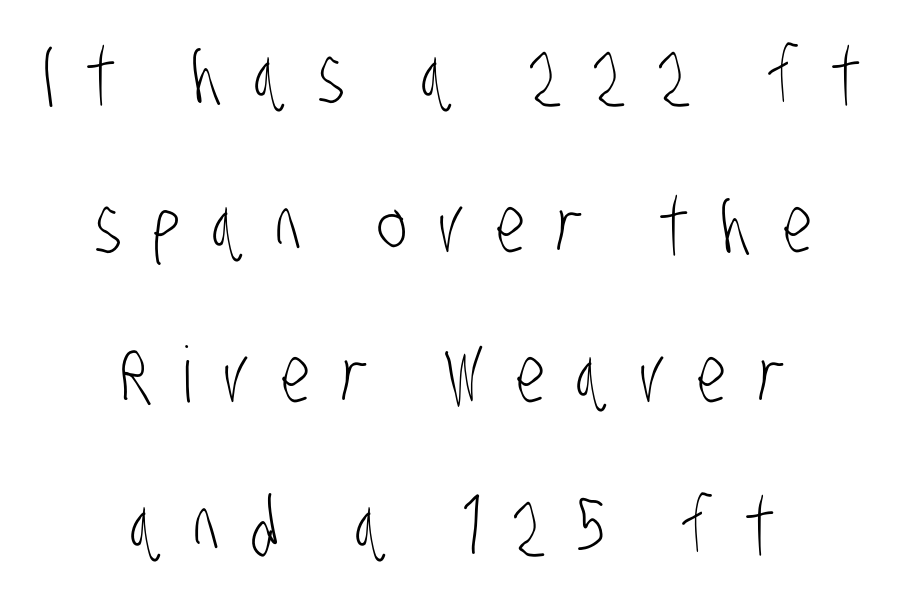
The image shows 77 px light, condensed sans-serif type; set centered, loose line spacing (1.95x), unusually wide letter spacing (+0.41 em), not underlined; low stroke contrast and a large x-height.
